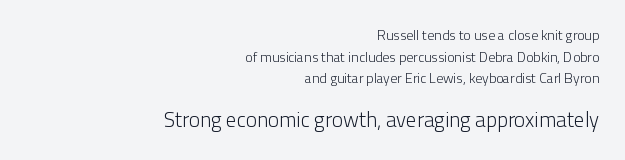
Caption: upper text group reduced, lower text group enlarged. The paragraph shown leans on its right margin. Ordinary non-slanted type is in use. Letters rest on an invisible, unmarked baseline.
